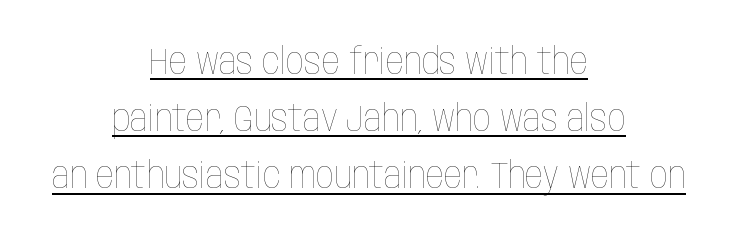
The cut favours lightness, reaching ordinary text weight at its darkest. The rendering uses natural spacing where letterforms have individual widths. The rendering uses a moderate line-height, typical for paragraphs. Look at the tracking — it's just the regular setting, nothing added. Leftover space on each line is divided equally before and after the words.
